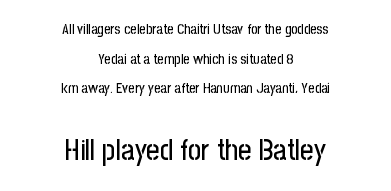
Words float on clear page, feet unadorned. Letter spacing: default. Each letter keeps its own natural width here, so spacing adapts to shape. Airy leading.
